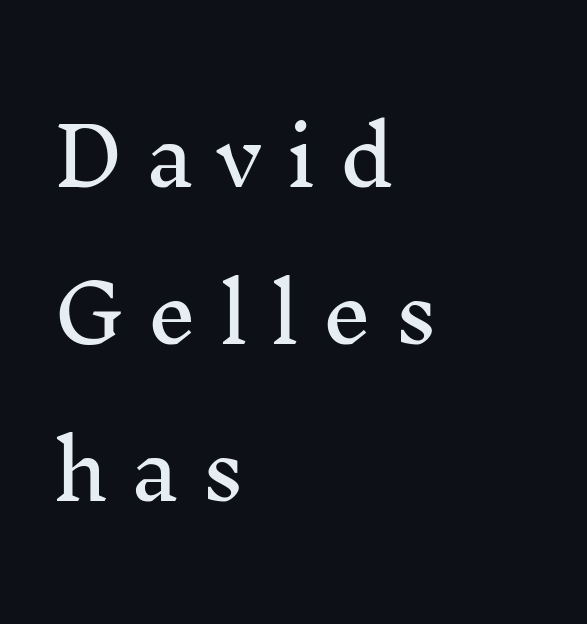
Q: Is the text italic (slanted)? A: No, it is upright.
Q: Is the typeface a serif or a sans-serif typeface? A: Serif.
Q: Is the text underlined? A: No.
Q: How is the paragraph aligned? A: Left-aligned.
Q: Is the spacing between letters normal or unusually wide? A: Unusually wide.
Q: Is the spacing between lines tight, normal or loose? A: Loose.
Q: Width (condensed, normal, or wide)? A: Normal.
Q: Stroke contrast? A: Medium.
Q: x-height? A: Medium.
Q: Monospaced? A: No.
